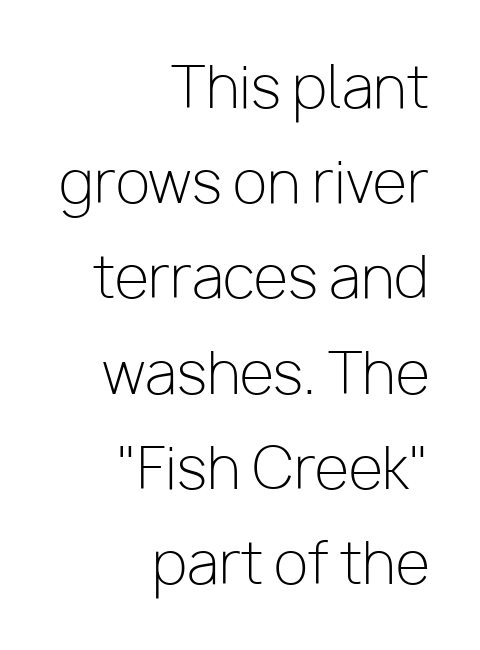
Q: Is the text bold? A: No.
Q: Is the text italic (slanted)? A: No, it is upright.
Q: Is the typeface a serif or a sans-serif typeface? A: Sans-serif.
Q: Is the text underlined? A: No.
Q: How is the paragraph aligned? A: Right-aligned.
Q: Is the spacing between letters normal or unusually wide? A: Normal.
Q: Is the spacing between lines tight, normal or loose? A: Normal.
Q: Width (condensed, normal, or wide)? A: Normal.
Q: Stroke contrast? A: Low.
Q: x-height? A: Medium.
Q: Monospaced? A: No.
